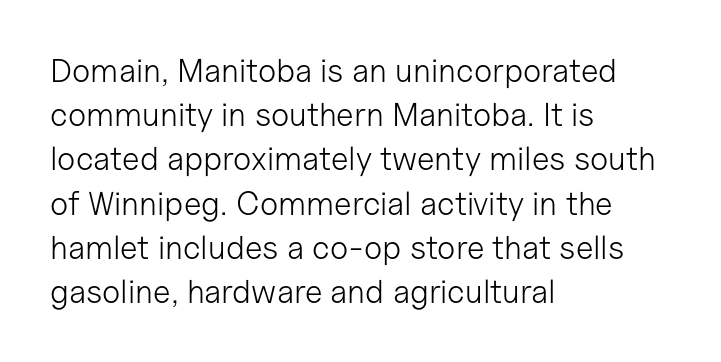
{"serif": "no", "italic": "no", "bold": "no", "weight": "light", "width": "normal", "stroke_contrast": "low", "x_height": "medium", "monospaced": "no", "underline": "no", "align": "left", "line_spacing": "normal", "line_spacing_ratio": 1.34, "letter_spacing": "normal", "letter_spacing_em": 0.0, "glyph_px": 33}
